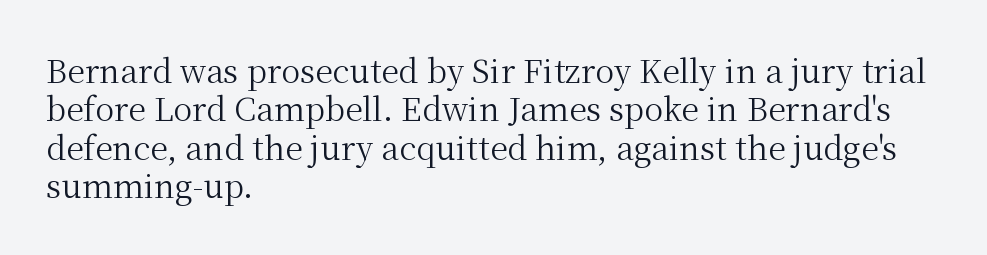
The image shows 32 px regular-weight serif type, upright; set left-aligned, line spacing 1.2x, normal letter spacing, not underlined; medium stroke contrast and a medium x-height.
